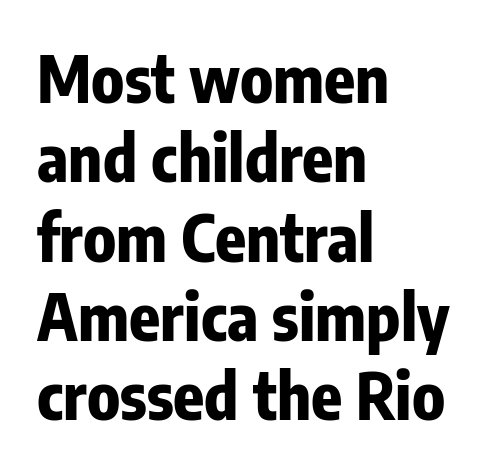
The image shows 64 px bold, condensed sans-serif type, upright; set left-aligned, line spacing 1.24x, normal letter spacing, not underlined; low stroke contrast and a medium x-height.
